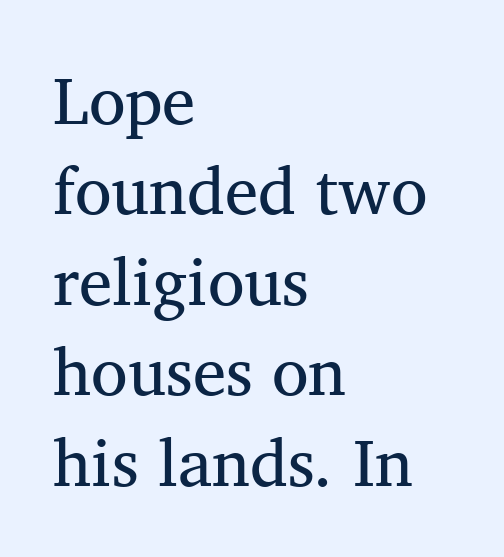
{"serif": "yes", "bold": "no", "weight": "regular", "width": "normal", "stroke_contrast": "medium", "x_height": "medium", "monospaced": "no", "underline": "no", "align": "left", "line_spacing": "normal", "line_spacing_ratio": 1.35, "letter_spacing": "normal", "letter_spacing_em": 0.0, "glyph_px": 67}
